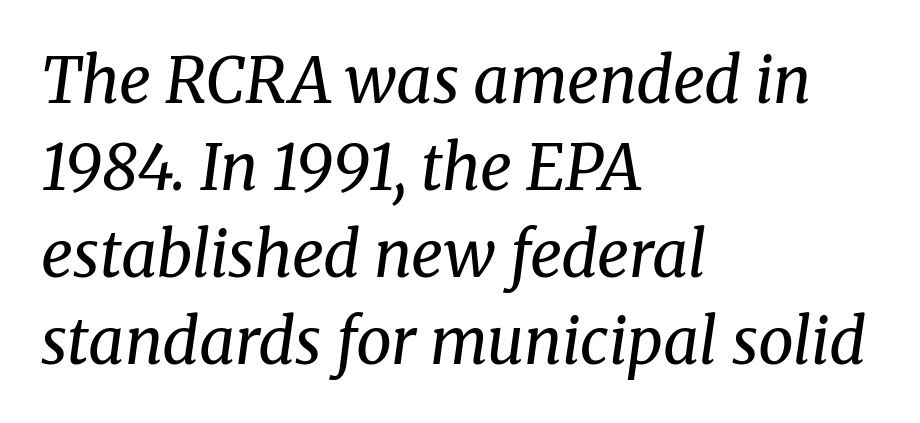
Q: Is the text bold? A: No.
Q: Is the text italic (slanted)? A: Yes, it leans right by about 8 degrees.
Q: Is the typeface a serif or a sans-serif typeface? A: Serif.
Q: Is the text underlined? A: No.
Q: How is the paragraph aligned? A: Left-aligned.
Q: Is the spacing between letters normal or unusually wide? A: Normal.
Q: Is the spacing between lines tight, normal or loose? A: Normal.
Q: Width (condensed, normal, or wide)? A: Normal.
Q: Stroke contrast? A: Medium.
Q: x-height? A: Medium.
Q: Monospaced? A: No.
